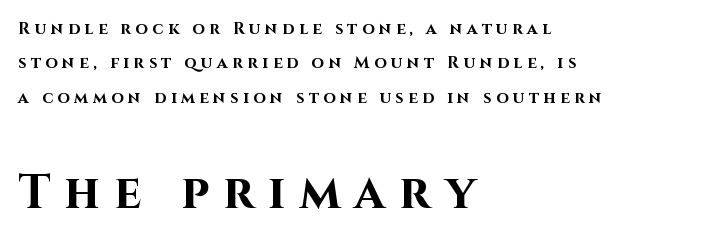
The image shows 48 px bold sans-serif type, upright; set left-aligned, loose line spacing (2.15x), unusually wide letter spacing (+0.29 em), not underlined; the second (bottom) block is 3.0x larger; high stroke contrast and a large x-height.
